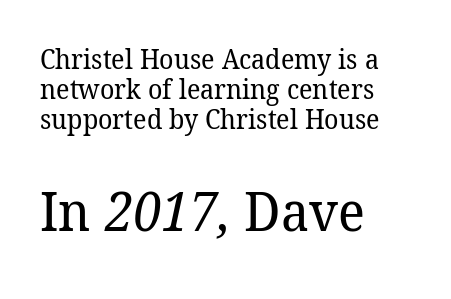
The type is set solid horizontally, with unmodified tracking. The string is rendered with underlining switched off. In this sample the second text group is rendered at the bigger scale. Font category for this specimen: serif. Varying glyph widths throughout — classic text-font behaviour.
